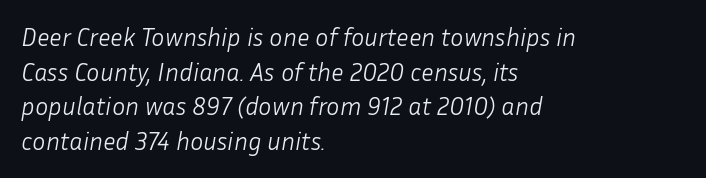
The image shows 25 px text type, italic (leaning right); set left-aligned, normal line spacing (1.39x), normal letter spacing, not underlined.
